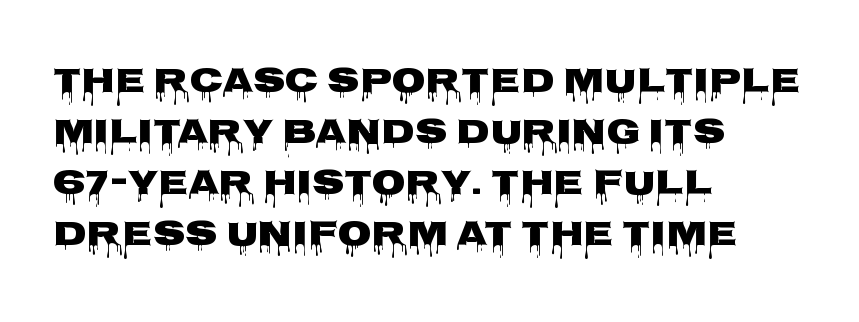
Rows of type keep a routine distance in the vertical direction. Posture: vertical. Character widths vary here, with narrow letters taking less room than wide ones. The rendering keeps characters at their native spacing.
